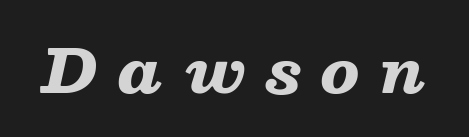
Thick stems and heavy bowls — unmistakably bold. The rendering applies a slant to the glyphs. Proportional: the letters do not fall into vertical columns. Someone cranked the tracking dial way up on this one. Beneath every word, the page is bare.
